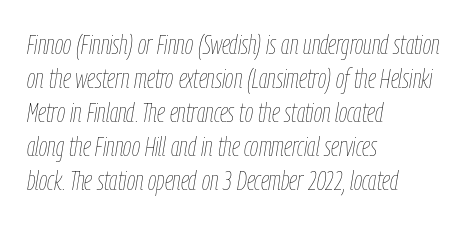
Q: Is the text bold? A: No.
Q: Is the text italic (slanted)? A: Yes, it leans right by about 9 degrees.
Q: Is the text underlined? A: No.
Q: How is the paragraph aligned? A: Left-aligned.
Q: Is the spacing between letters normal or unusually wide? A: Normal.
Q: Is the spacing between lines tight, normal or loose? A: Normal.
